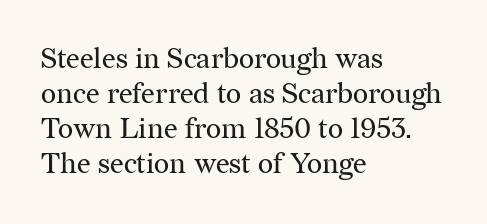
Q: Is the text bold? A: No.
Q: Is the text italic (slanted)? A: No, it is upright.
Q: Is the typeface a serif or a sans-serif typeface? A: Serif.
Q: Is the text underlined? A: No.
Q: How is the paragraph aligned? A: Left-aligned.
Q: Is the spacing between letters normal or unusually wide? A: Normal.
Q: Width (condensed, normal, or wide)? A: Normal.
Q: Stroke contrast? A: Medium.
Q: x-height? A: Medium.
Q: Monospaced? A: No.
